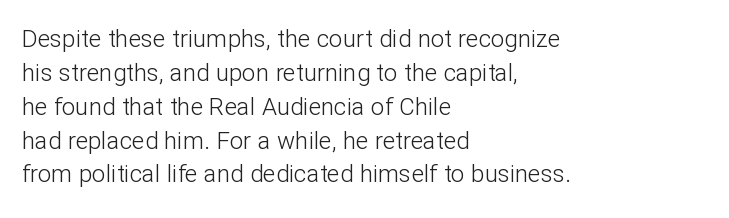
{"italic": "no", "bold": "no", "underline": "no", "align": "left", "line_spacing": "normal", "line_spacing_ratio": 1.41, "letter_spacing": "normal", "letter_spacing_em": 0.0, "glyph_px": 24}
